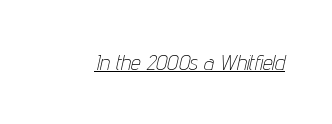
Underlining? Definitely there. When letters slant like this, we call the style italic. Words appear dense and cohesive because spacing is normal. Letters have the restrained weight of plain body copy at most.
